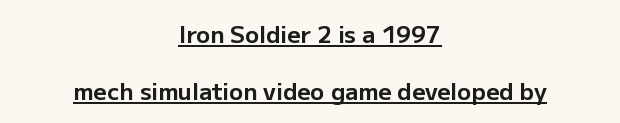
The image shows 23 px bold type, upright; set centered, loose line spacing (2.47x), normal letter spacing, underlined.
